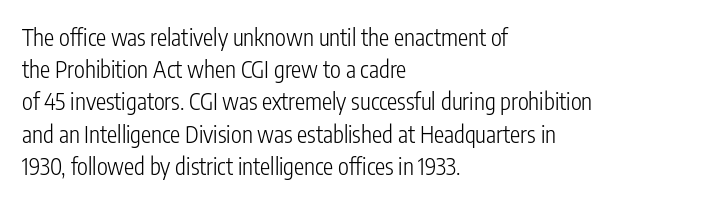
The image shows 23 px text type, upright; set left-aligned, normal line spacing (1.4x), normal letter spacing, not underlined.
